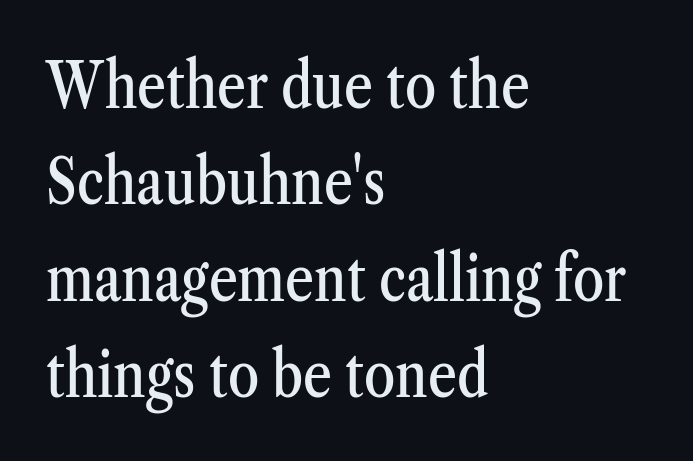
Normally led — the rows are evenly, conventionally spaced. This sample uses an upright cut, with every glyph sitting square on the baseline. Only glyphs here, with clear space below each row. Compared with a centered layout, this one pins lines to the left instead. The passage shown is typed in a proportional face where columns would drift. Students, note that the glyphs here touch the page at normal intervals.
